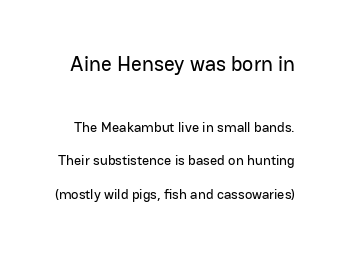
{"italic": "no", "underline": "no", "line_spacing": "loose", "line_spacing_ratio": 2.42, "letter_spacing": "normal", "letter_spacing_em": 0.0, "larger_block": "first", "size_ratio": 1.5, "glyph_px": 21}
